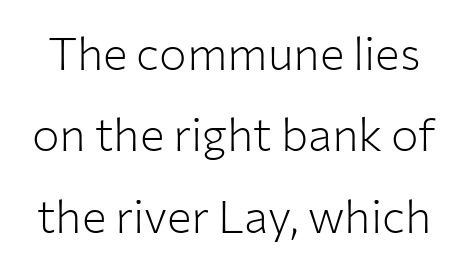
Weight class: somewhere from thin through regular. The rendering uses natural spacing where letterforms have individual widths. Nope, no serifs anywhere on these letters. Glyph-to-glyph distance matches everyday printed text.
